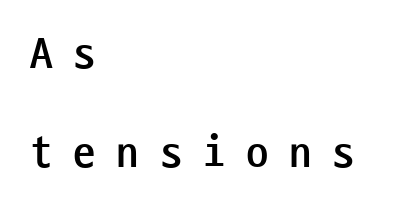
Q: Is the text bold? A: Yes.
Q: Is the text italic (slanted)? A: No, it is upright.
Q: Is the typeface a serif or a sans-serif typeface? A: Sans-serif.
Q: Is the text underlined? A: No.
Q: How is the paragraph aligned? A: Left-aligned.
Q: Is the spacing between letters normal or unusually wide? A: Unusually wide.
Q: Is the spacing between lines tight, normal or loose? A: Loose.
Q: Width (condensed, normal, or wide)? A: Condensed.
Q: Stroke contrast? A: Low.
Q: x-height? A: Medium.
Q: Monospaced? A: Yes.
